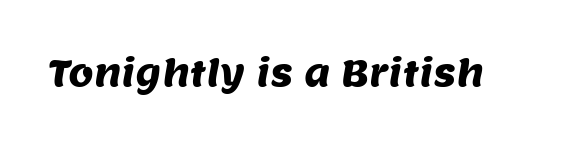
{"serif": "no", "width": "normal", "stroke_contrast": "medium", "x_height": "large", "monospaced": "no", "underline": "no", "letter_spacing": "normal", "letter_spacing_em": 0.0, "glyph_px": 36}
